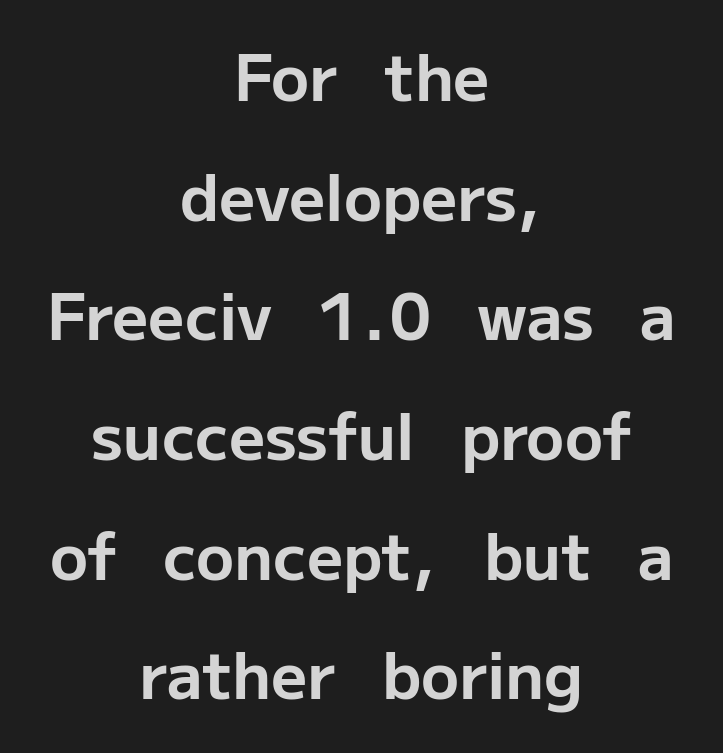
Q: Is the text bold? A: Yes.
Q: Is the text italic (slanted)? A: No, it is upright.
Q: Is the typeface a serif or a sans-serif typeface? A: Sans-serif.
Q: Is the text underlined? A: No.
Q: How is the paragraph aligned? A: Centered.
Q: Is the spacing between letters normal or unusually wide? A: Normal.
Q: Is the spacing between lines tight, normal or loose? A: Loose.
Q: Width (condensed, normal, or wide)? A: Normal.
Q: Stroke contrast? A: Low.
Q: x-height? A: Medium.
Q: Monospaced? A: No.
